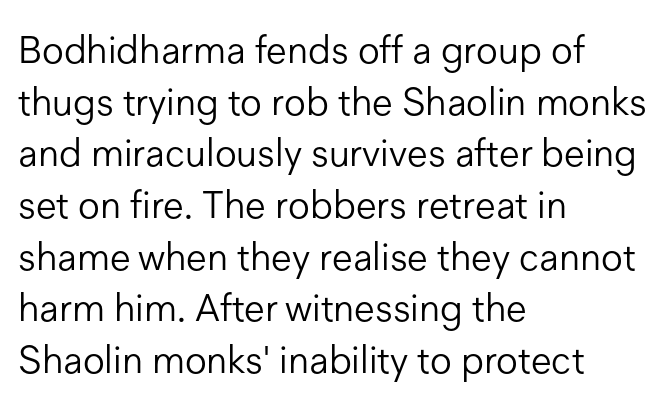
Q: Is the text bold? A: No.
Q: Is the text italic (slanted)? A: No, it is upright.
Q: Is the typeface a serif or a sans-serif typeface? A: Sans-serif.
Q: Is the text underlined? A: No.
Q: How is the paragraph aligned? A: Left-aligned.
Q: Is the spacing between letters normal or unusually wide? A: Normal.
Q: Is the spacing between lines tight, normal or loose? A: Normal.
Q: Width (condensed, normal, or wide)? A: Normal.
Q: Stroke contrast? A: Low.
Q: x-height? A: Medium.
Q: Monospaced? A: No.
